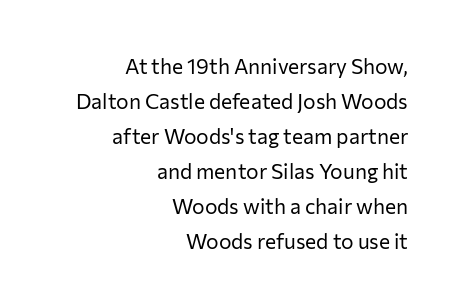
{"italic": "no", "bold": "no", "underline": "no", "align": "right", "line_spacing": "normal", "line_spacing_ratio": 1.67, "letter_spacing": "normal", "letter_spacing_em": 0.0, "glyph_px": 21}
